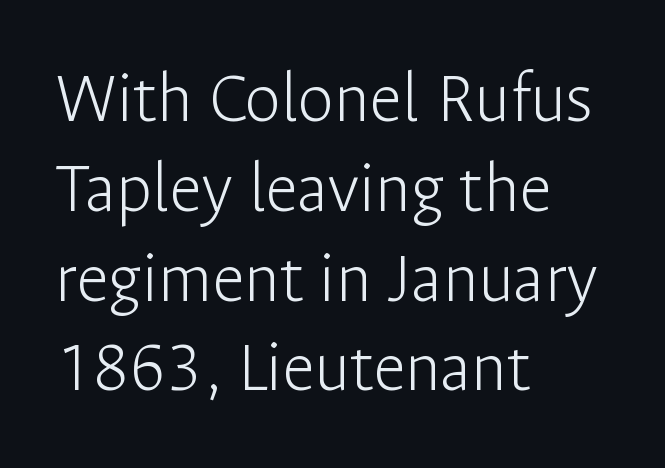
Q: Is the text bold? A: No.
Q: Is the text italic (slanted)? A: No, it is upright.
Q: Is the typeface a serif or a sans-serif typeface? A: Sans-serif.
Q: Is the text underlined? A: No.
Q: How is the paragraph aligned? A: Left-aligned.
Q: Is the spacing between letters normal or unusually wide? A: Normal.
Q: Width (condensed, normal, or wide)? A: Normal.
Q: Stroke contrast? A: Low.
Q: x-height? A: Medium.
Q: Monospaced? A: No.
